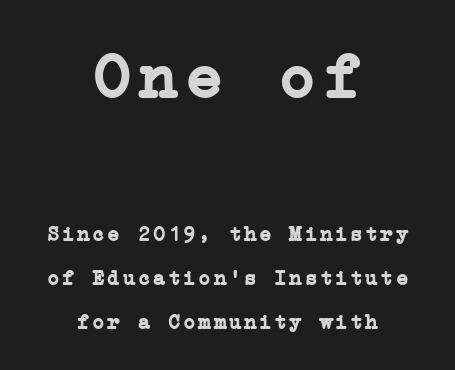
{"serif": "yes", "italic": "no", "bold": "yes", "weight": "semibold", "width": "normal", "stroke_contrast": "low", "x_height": "medium", "underline": "no", "align": "center", "line_spacing": "loose", "line_spacing_ratio": 2.08, "larger_block": "first", "size_ratio": 3.05, "glyph_px": 64}
